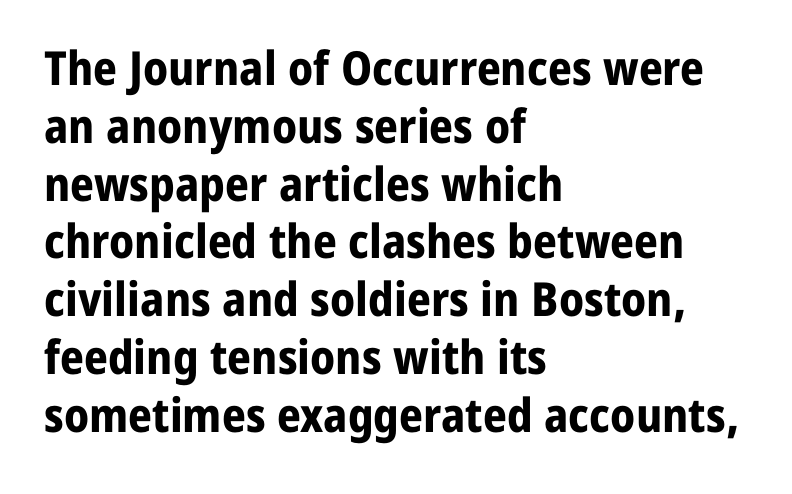
The image shows 47 px bold sans-serif type, upright; set left-aligned, line spacing 1.23x, normal letter spacing, not underlined; low stroke contrast and a medium x-height.
